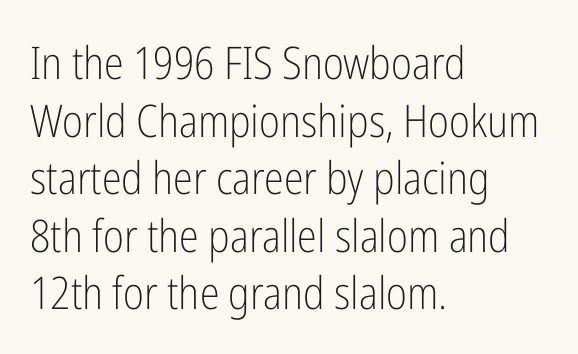
The image shows 45 px light, condensed sans-serif type, upright; set left-aligned, normal line spacing (1.28x), normal letter spacing, not underlined; low stroke contrast and a medium x-height.
